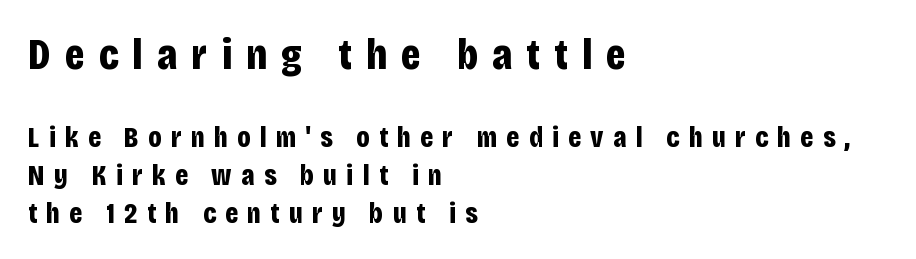
The image shows 44 px bold, condensed sans-serif type, upright; set left-aligned, normal line spacing (1.3x), unusually wide letter spacing (+0.32 em), not underlined; the first (top) block is 1.52x larger; low stroke contrast and a large x-height.
